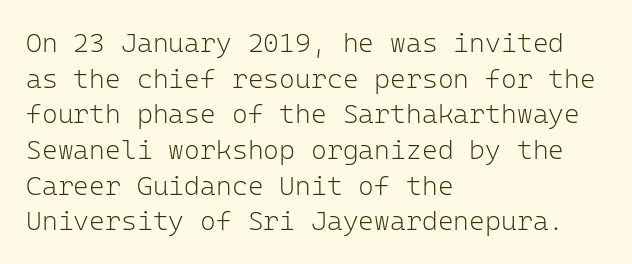
Q: Is the text bold? A: No.
Q: Is the text italic (slanted)? A: No, it is upright.
Q: Is the text underlined? A: No.
Q: How is the paragraph aligned? A: Left-aligned.
Q: Is the spacing between letters normal or unusually wide? A: Normal.
Q: Is the spacing between lines tight, normal or loose? A: Normal.
